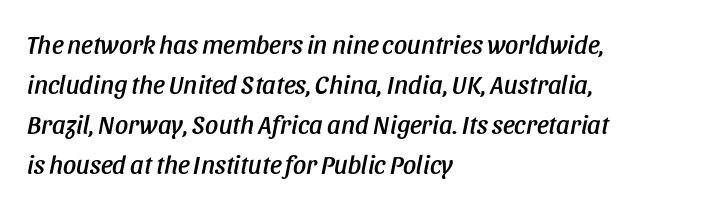
Q: Is the text italic (slanted)? A: Yes, it leans right by about 11 degrees.
Q: Is the text underlined? A: No.
Q: How is the paragraph aligned? A: Left-aligned.
Q: Is the spacing between letters normal or unusually wide? A: Normal.
Q: Is the spacing between lines tight, normal or loose? A: Normal.
